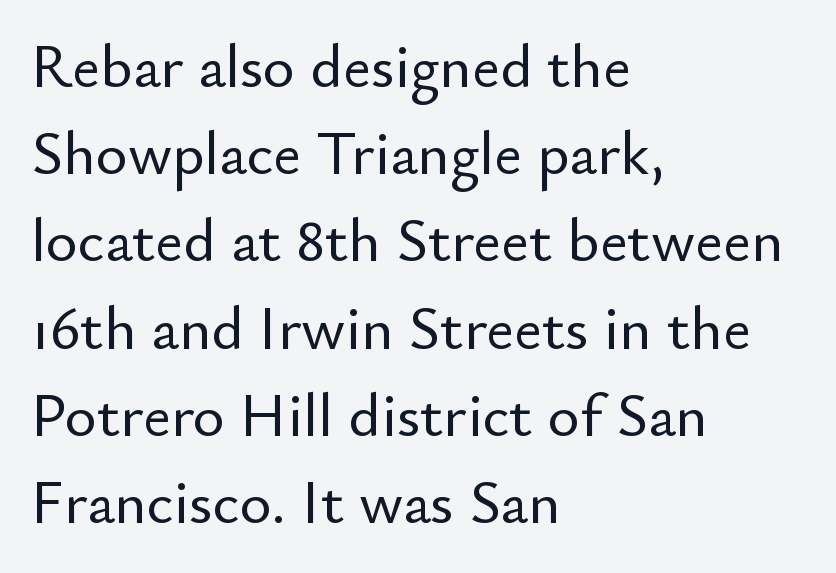
When letters stand straight like this, we call the style roman or upright. What's the leading like? Ordinary, nothing unusual. The baseline area is clear. Look at the tracking — it's just the regular setting, nothing added. Regarding serifs, this sample does without them. Is this a fixed-width face? No — the glyphs have proportional, varying widths.
